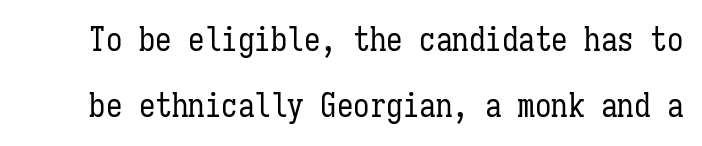
Designer's note — italics off, roman on. The letters sit at their default tracking, neither squeezed nor spread. The passage shown is not bold in any degree. The letters march in equal steps, a hallmark of fixed-pitch type. Widely set lines give the paragraph a tall, airy silhouette.
